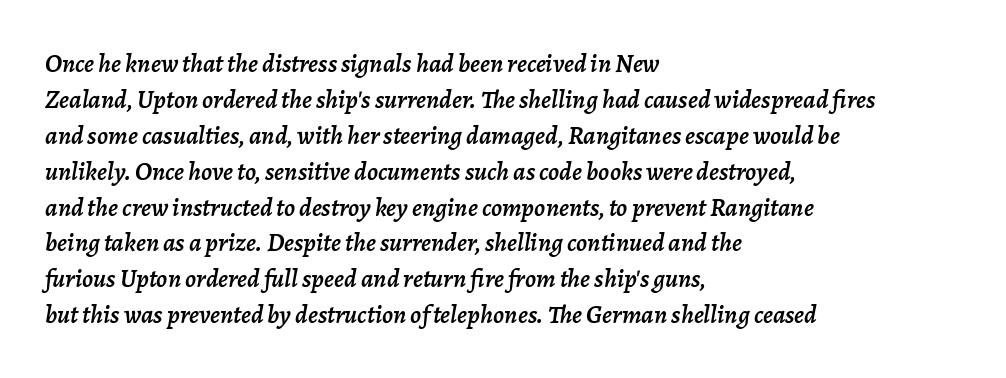
Q: Is the text italic (slanted)? A: Yes, it leans right by about 7 degrees.
Q: Is the text underlined? A: No.
Q: How is the paragraph aligned? A: Left-aligned.
Q: Is the spacing between letters normal or unusually wide? A: Normal.
Q: Is the spacing between lines tight, normal or loose? A: Normal.
